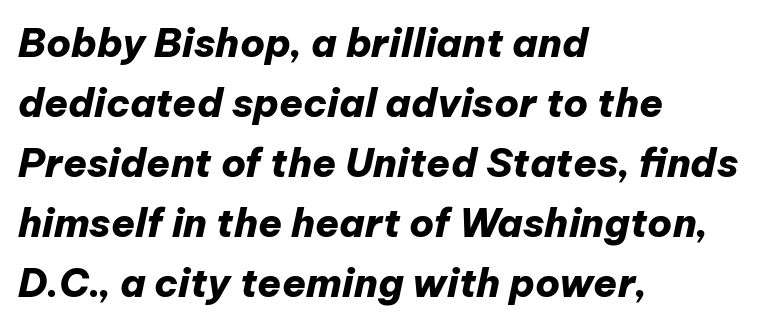
{"italic": "yes", "lean": "right", "slant_degrees": 12, "bold": "yes", "weight": "heavy", "width": "normal", "stroke_contrast": "low", "x_height": "medium", "monospaced": "no", "underline": "no", "align": "left", "line_spacing": "normal", "line_spacing_ratio": 1.54, "letter_spacing": "normal", "letter_spacing_em": 0.0, "glyph_px": 39}
